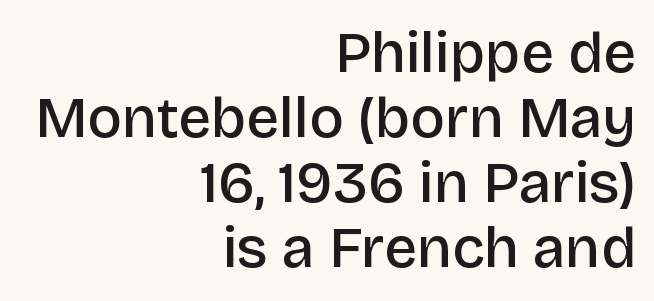
Q: Is the text bold? A: Semi-bold.
Q: Is the text italic (slanted)? A: No, it is upright.
Q: Is the typeface a serif or a sans-serif typeface? A: Sans-serif.
Q: Is the text underlined? A: No.
Q: How is the paragraph aligned? A: Right-aligned.
Q: Is the spacing between letters normal or unusually wide? A: Normal.
Q: Is the spacing between lines tight, normal or loose? A: Tight.
Q: Width (condensed, normal, or wide)? A: Normal.
Q: Stroke contrast? A: Low.
Q: x-height? A: Large.
Q: Monospaced? A: No.
